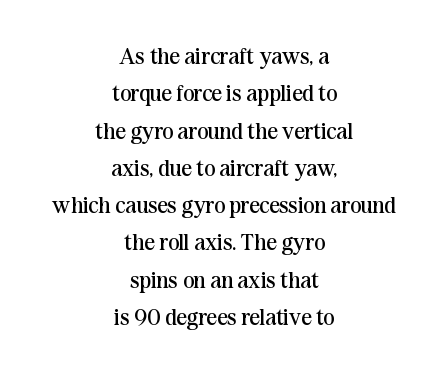
{"italic": "no", "bold": "no", "underline": "no", "align": "center", "line_spacing": "normal", "line_spacing_ratio": 1.62, "letter_spacing": "normal", "letter_spacing_em": 0.0, "glyph_px": 23}
